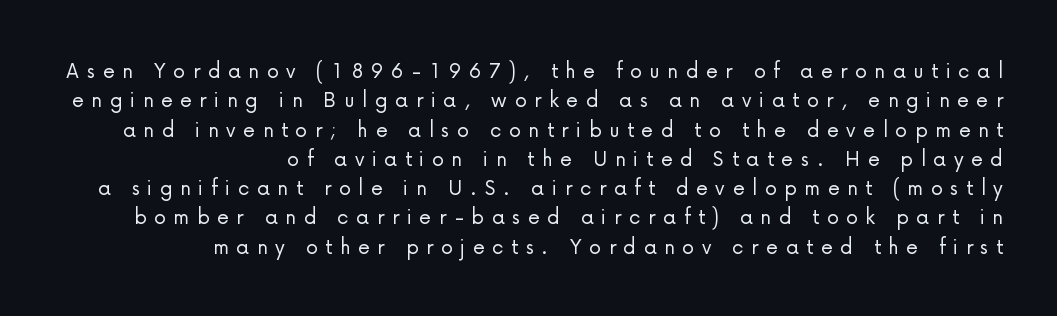
{"italic": "no", "bold": "no", "underline": "no", "align": "right", "line_spacing_ratio": 1.22, "letter_spacing": "wide", "letter_spacing_em": 0.32, "glyph_px": 24}
